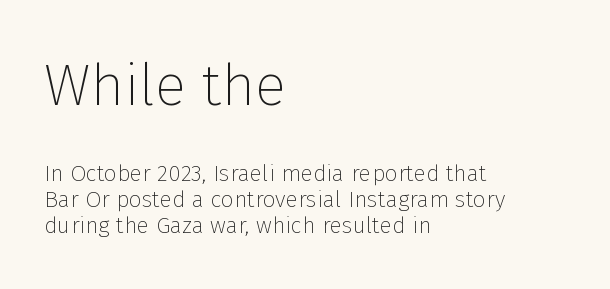
Q: Is the text bold? A: No.
Q: Is the text italic (slanted)? A: No, it is upright.
Q: Is the typeface a serif or a sans-serif typeface? A: Sans-serif.
Q: Is the text underlined? A: No.
Q: How is the paragraph aligned? A: Left-aligned.
Q: Is the spacing between letters normal or unusually wide? A: Normal.
Q: Is the spacing between lines tight, normal or loose? A: Tight.
Q: Which block of text is set in a larger size, the first (top) or the second (bottom)? A: The first (top) one.
Q: Width (condensed, normal, or wide)? A: Normal.
Q: Stroke contrast? A: Low.
Q: x-height? A: Medium.
Q: Monospaced? A: No.
